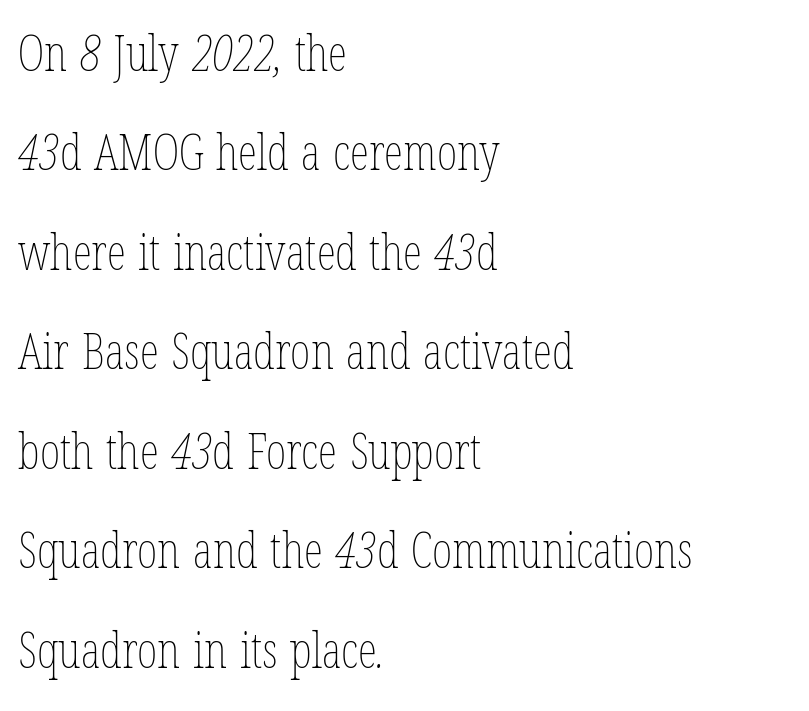
The image shows 49 px thin, condensed type; set left-aligned, loose line spacing (2.03x), normal letter spacing, not underlined; low stroke contrast and a medium x-height.
